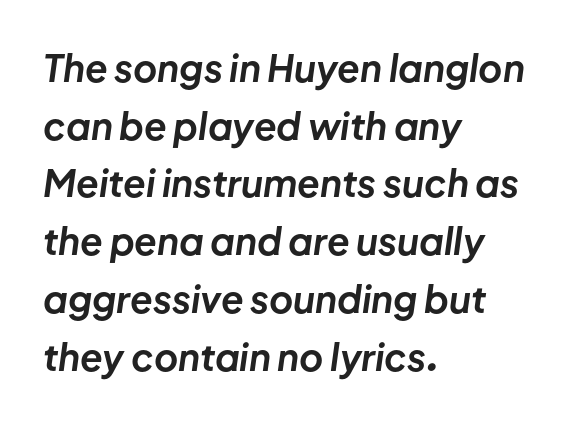
{"italic": "yes", "lean": "right", "slant_degrees": 8, "bold": "yes", "weight": "bold", "width": "normal", "stroke_contrast": "low", "x_height": "medium", "monospaced": "no", "underline": "no", "align": "left", "line_spacing": "normal", "line_spacing_ratio": 1.56, "letter_spacing": "normal", "letter_spacing_em": 0.0, "glyph_px": 37}
